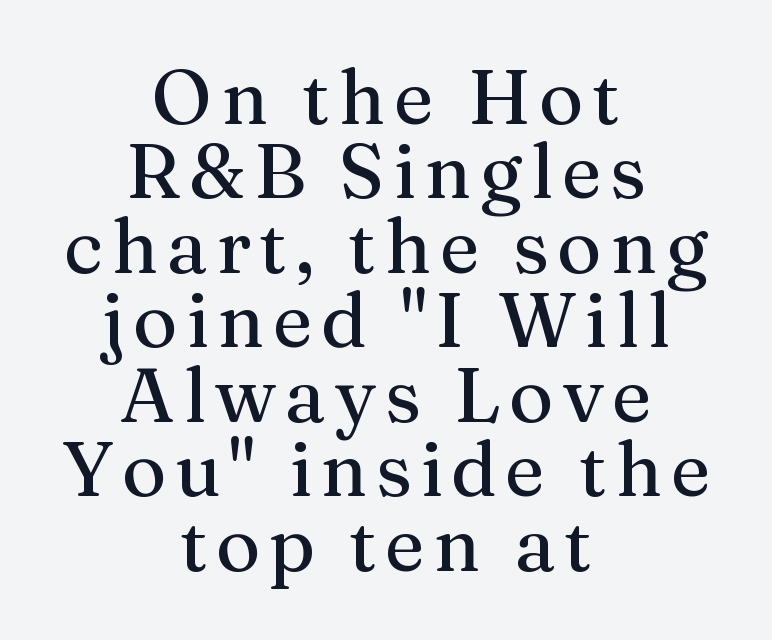
{"serif": "yes", "italic": "no", "width": "normal", "stroke_contrast": "medium", "x_height": "medium", "monospaced": "no", "underline": "no", "align": "center", "line_spacing": "tight", "line_spacing_ratio": 0.98, "glyph_px": 76}
